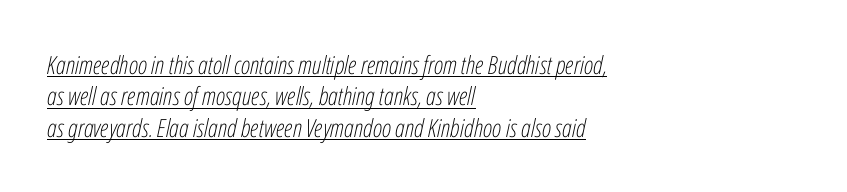
This rendering leaves character spacing at its baseline value. A light-to-regular cut is what we see here. Which margin do the lines hug? The left one — the right edge is uneven. The lettering tilts uniformly, giving the passage an italic look.
